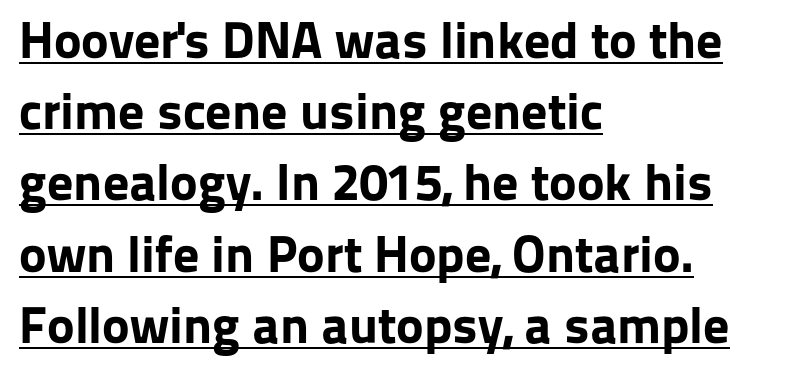
The image shows 52 px bold sans-serif type, upright; set left-aligned, normal line spacing (1.37x), normal letter spacing, underlined; low stroke contrast and a medium x-height.
